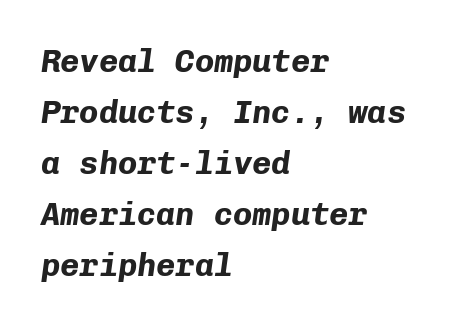
Q: Is the text bold? A: Yes.
Q: Is the text italic (slanted)? A: Yes, it leans right by about 8 degrees.
Q: Is the text underlined? A: No.
Q: How is the paragraph aligned? A: Left-aligned.
Q: Is the spacing between letters normal or unusually wide? A: Normal.
Q: Is the spacing between lines tight, normal or loose? A: Normal.
Q: Width (condensed, normal, or wide)? A: Normal.
Q: Stroke contrast? A: Low.
Q: x-height? A: Medium.
Q: Monospaced? A: Yes.
